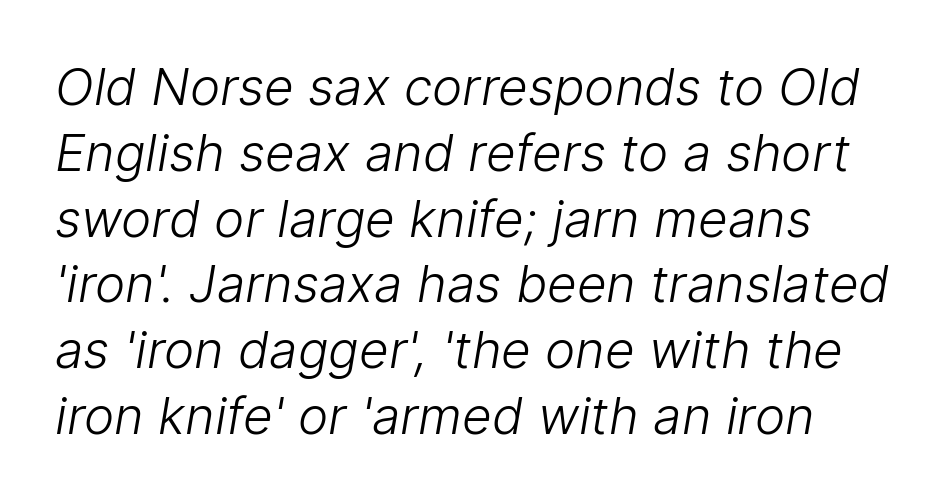
The image shows 51 px light sans-serif type; set normal line spacing (1.29x), normal letter spacing, not underlined; low stroke contrast and a medium x-height.
